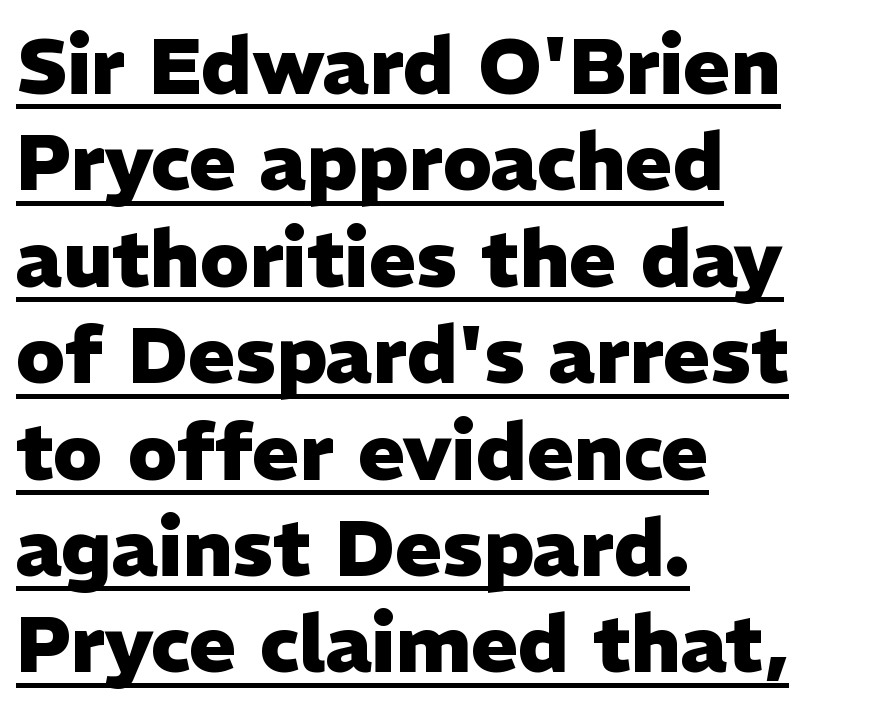
Q: Is the text bold? A: Yes.
Q: Is the text italic (slanted)? A: No, it is upright.
Q: Is the typeface a serif or a sans-serif typeface? A: Sans-serif.
Q: Is the text underlined? A: Yes.
Q: How is the paragraph aligned? A: Left-aligned.
Q: Is the spacing between letters normal or unusually wide? A: Normal.
Q: Width (condensed, normal, or wide)? A: Normal.
Q: Stroke contrast? A: Low.
Q: x-height? A: Medium.
Q: Monospaced? A: No.
